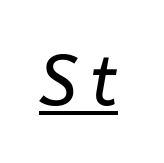
The image shows 71 px regular-weight type, italic (leaning right); set underlined; low stroke contrast and a medium x-height.
